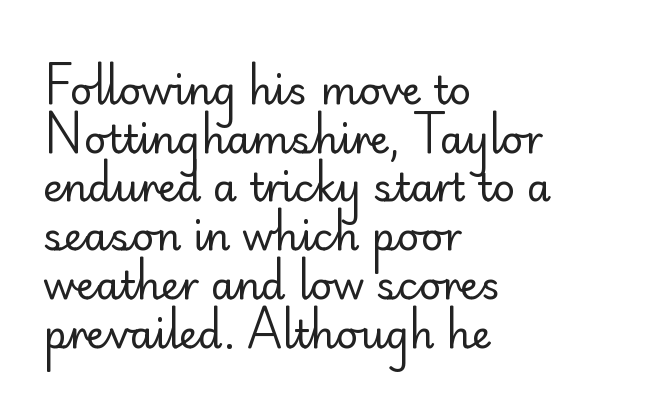
The image shows 39 px regular-weight sans-serif type, upright; set left-aligned, normal line spacing (1.25x), normal letter spacing, not underlined; low stroke contrast and a small x-height.
